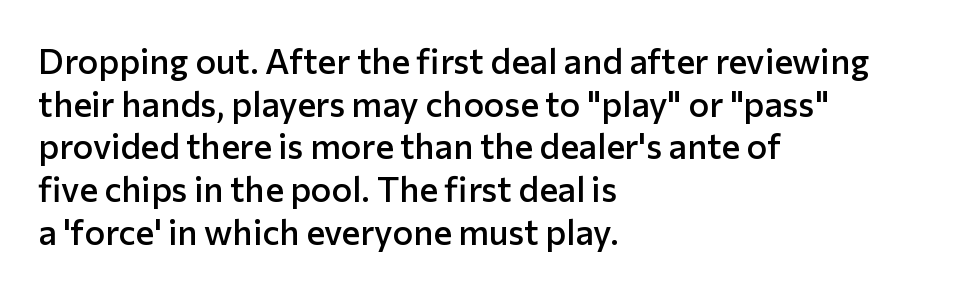
Lines of text with bare space underneath. The passage shown is semibold, sitting just below true bold. There is no visible air inserted between adjacent glyphs. Characters remain perfectly vertical along every line. The characters display no serif detailing; their extremities are plain. The lines in this sample share a left origin and differ only in where they stop.
